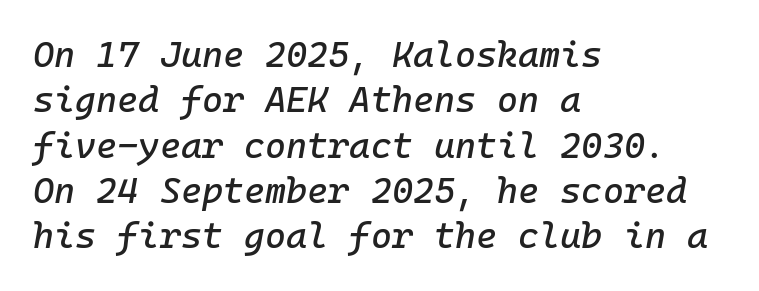
Q: Is the text italic (slanted)? A: Yes, it leans right by about 10 degrees.
Q: Is the text underlined? A: No.
Q: How is the paragraph aligned? A: Left-aligned.
Q: Is the spacing between letters normal or unusually wide? A: Normal.
Q: Is the spacing between lines tight, normal or loose? A: Normal.
Q: Width (condensed, normal, or wide)? A: Normal.
Q: Stroke contrast? A: Low.
Q: x-height? A: Medium.
Q: Monospaced? A: Yes.
